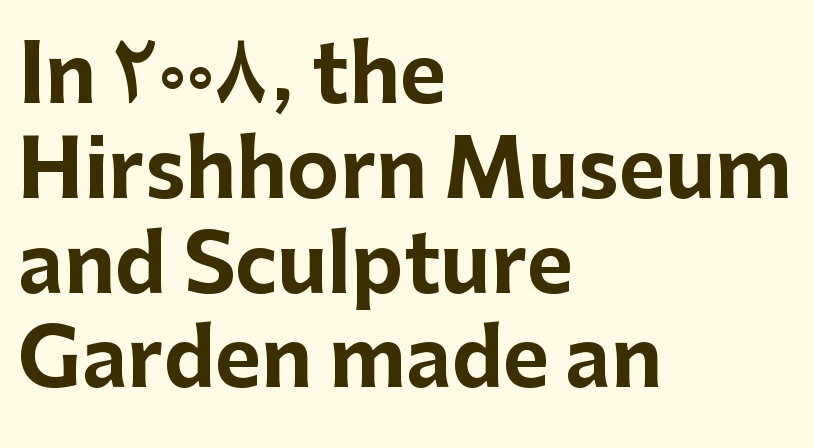
Q: Is the text bold? A: Yes.
Q: Is the text italic (slanted)? A: No, it is upright.
Q: Is the typeface a serif or a sans-serif typeface? A: Sans-serif.
Q: Is the text underlined? A: No.
Q: How is the paragraph aligned? A: Left-aligned.
Q: Is the spacing between letters normal or unusually wide? A: Normal.
Q: Width (condensed, normal, or wide)? A: Normal.
Q: Stroke contrast? A: Low.
Q: x-height? A: Medium.
Q: Monospaced? A: No.
